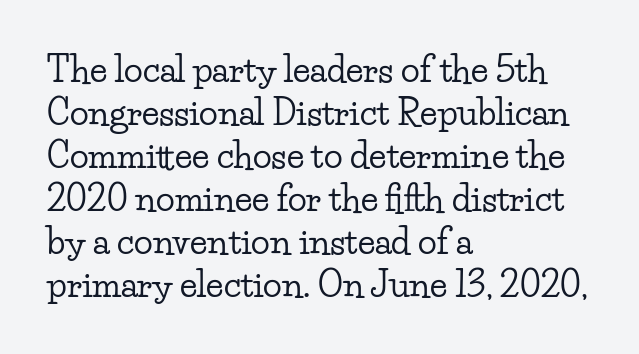
{"serif": "yes", "italic": "no", "width": "wide", "stroke_contrast": "low", "x_height": "small", "monospaced": "no", "underline": "no", "align": "left", "line_spacing_ratio": 1.23, "letter_spacing": "normal", "letter_spacing_em": 0.0, "glyph_px": 35}
